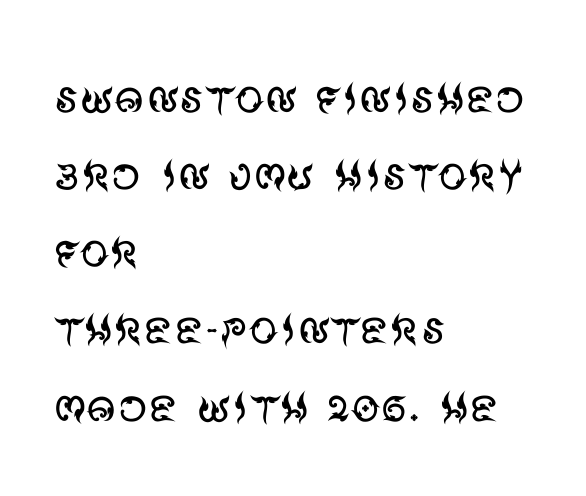
The letters advance in unequal steps, a hallmark of proportional type. Grotesque or geometric, the face here clearly has no serifs. No word sits above an underline. If you drew a ruler down the left edge, every line would touch it. Counters stay open thanks to moderate or lighter strokes.
